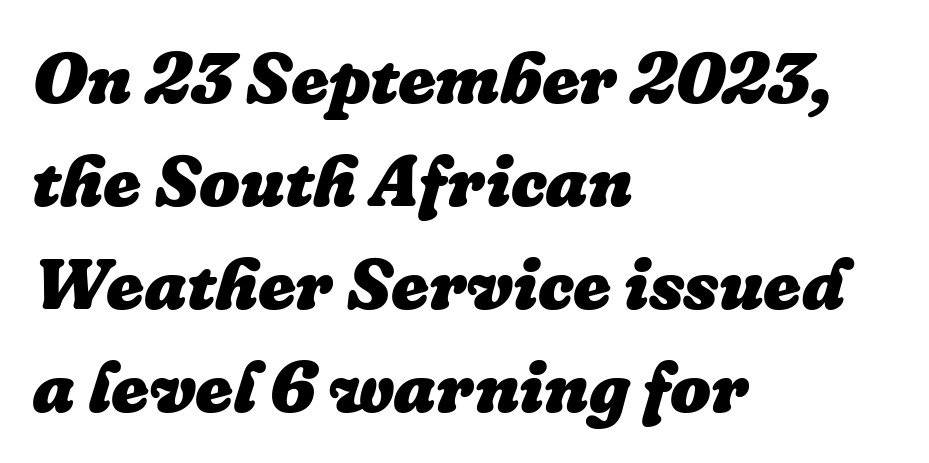
{"italic": "yes", "lean": "right", "slant_degrees": 16, "bold": "yes", "weight": "heavy", "width": "normal", "stroke_contrast": "low", "x_height": "medium", "monospaced": "no", "underline": "no", "align": "left", "line_spacing": "normal", "line_spacing_ratio": 1.43, "letter_spacing": "normal", "letter_spacing_em": 0.0, "glyph_px": 72}
